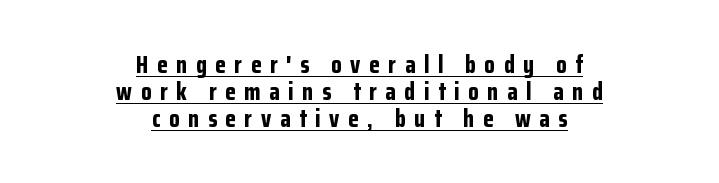
The image shows 24 px bold type, upright; set centered, tight line spacing (1.12x), unusually wide letter spacing (+0.36 em), underlined.
